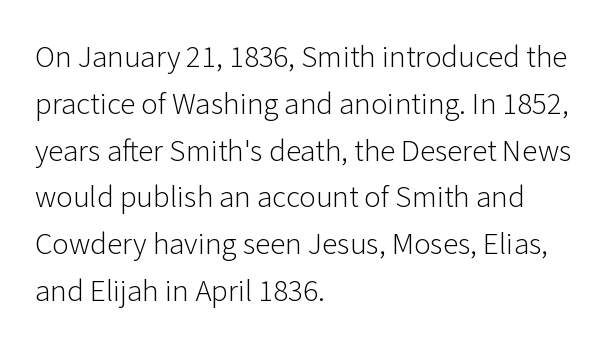
Unlike italic type, these characters show no tilt at all. Evenly set lines give the paragraph a standard silhouette. The space beneath each line is pristine and unruled. Here the designer chose a conventional face with non-uniform glyph widths. On a weight scale, this lands at 450 or below. Standard letterfit; no display-style spreading of the glyphs.
